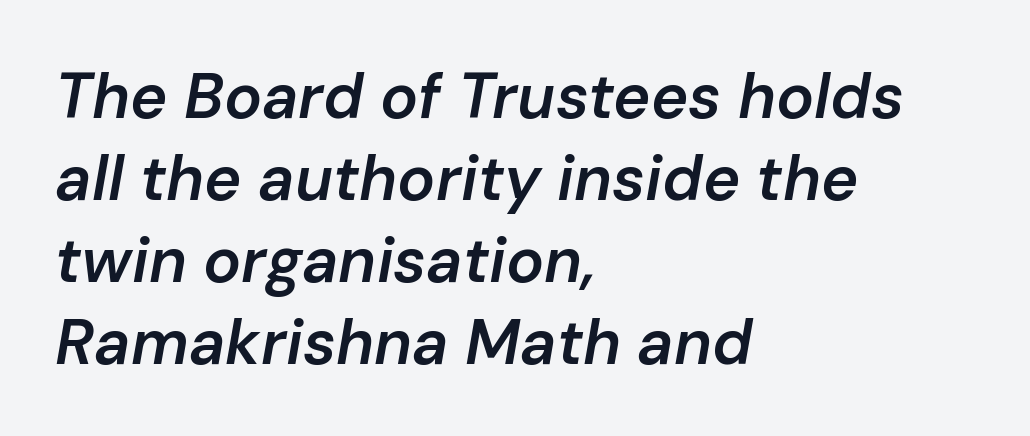
{"italic": "yes", "lean": "right", "slant_degrees": 10, "bold": "semi", "weight": "semibold", "width": "normal", "stroke_contrast": "low", "x_height": "medium", "monospaced": "no", "underline": "no", "align": "left", "line_spacing": "normal", "line_spacing_ratio": 1.3, "letter_spacing": "normal", "letter_spacing_em": 0.0, "glyph_px": 63}
